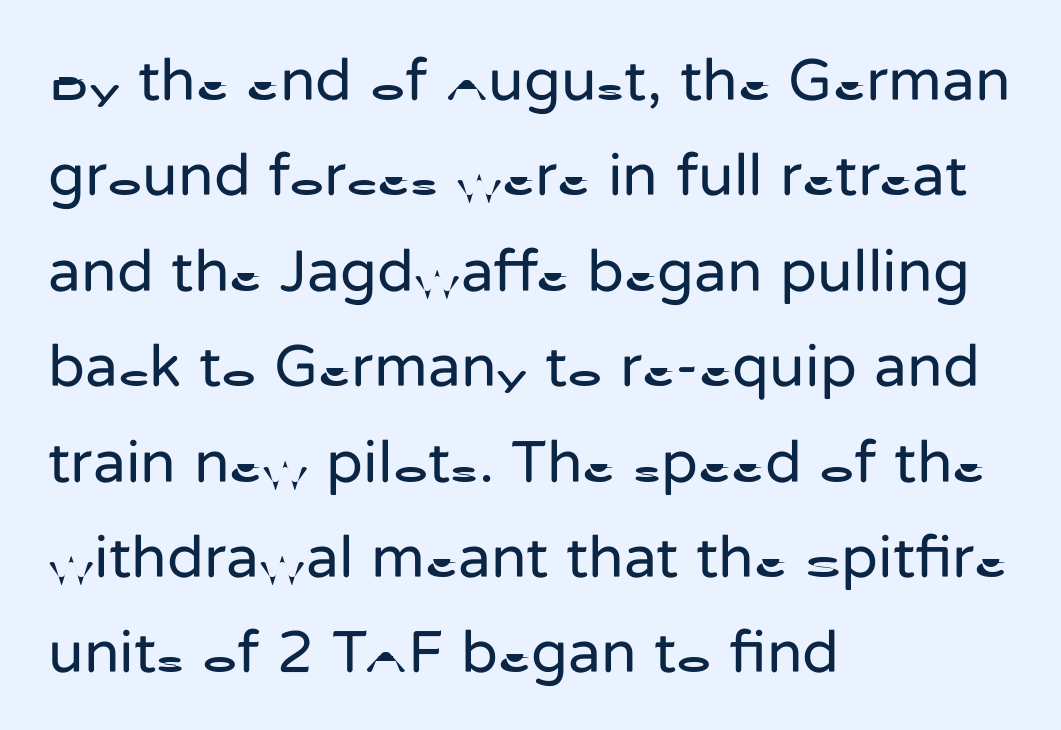
{"serif": "no", "italic": "no", "bold": "no", "weight": "regular", "width": "normal", "stroke_contrast": "low", "x_height": "medium", "monospaced": "no", "underline": "no", "align": "left", "line_spacing": "normal", "line_spacing_ratio": 1.59, "letter_spacing": "normal", "letter_spacing_em": 0.0, "glyph_px": 60}
